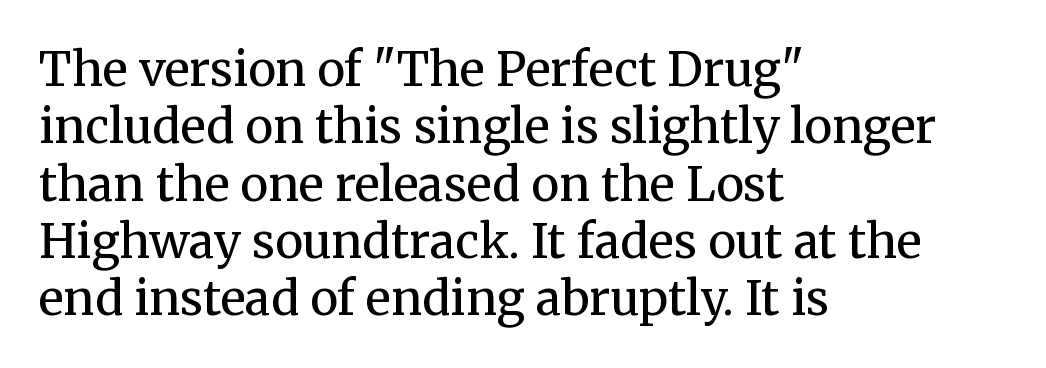
{"serif": "yes", "italic": "no", "bold": "no", "weight": "regular", "width": "normal", "stroke_contrast": "medium", "x_height": "medium", "monospaced": "no", "underline": "no", "align": "left", "line_spacing_ratio": 1.22, "letter_spacing": "normal", "letter_spacing_em": 0.0, "glyph_px": 47}
